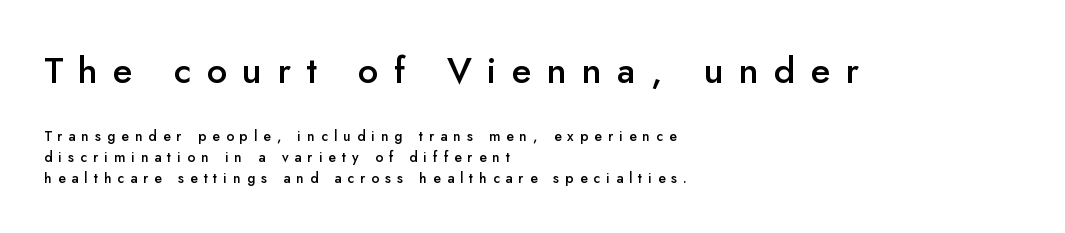
The specimen omits any rule beneath the text block's lines. The typography opts for an upright posture over an oblique one. In CSS terms this would be text-align: left. Honestly, the row spacing looks completely unremarkable. Letter spacing: wide. The face used here is a semibold: visibly heavier than regular, lighter than bold.
